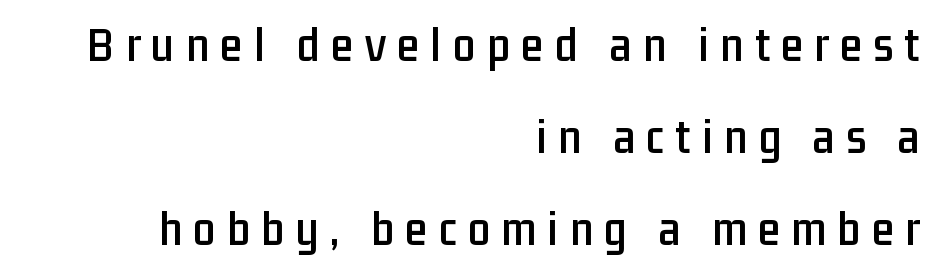
{"serif": "no", "italic": "no", "width": "condensed", "stroke_contrast": "low", "x_height": "medium", "monospaced": "no", "underline": "no", "align": "right", "line_spacing_ratio": 1.84, "letter_spacing": "wide", "letter_spacing_em": 0.23, "glyph_px": 50}
